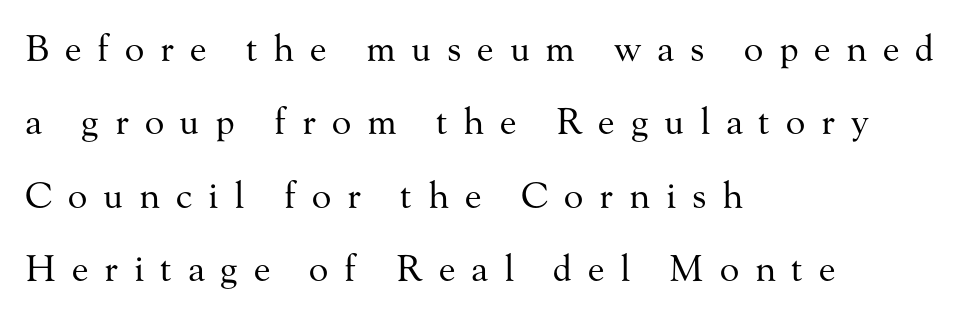
Q: Is the text bold? A: No.
Q: Is the text italic (slanted)? A: No, it is upright.
Q: Is the typeface a serif or a sans-serif typeface? A: Serif.
Q: Is the text underlined? A: No.
Q: How is the paragraph aligned? A: Left-aligned.
Q: Is the spacing between letters normal or unusually wide? A: Unusually wide.
Q: Is the spacing between lines tight, normal or loose? A: Loose.
Q: Width (condensed, normal, or wide)? A: Normal.
Q: Stroke contrast? A: Medium.
Q: x-height? A: Small.
Q: Monospaced? A: No.
